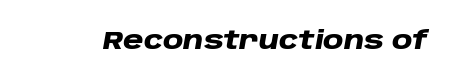
Q: Is the text bold? A: Yes.
Q: Is the text italic (slanted)? A: Yes, it leans right by about 10 degrees.
Q: Is the text underlined? A: No.
Q: Is the spacing between letters normal or unusually wide? A: Normal.
